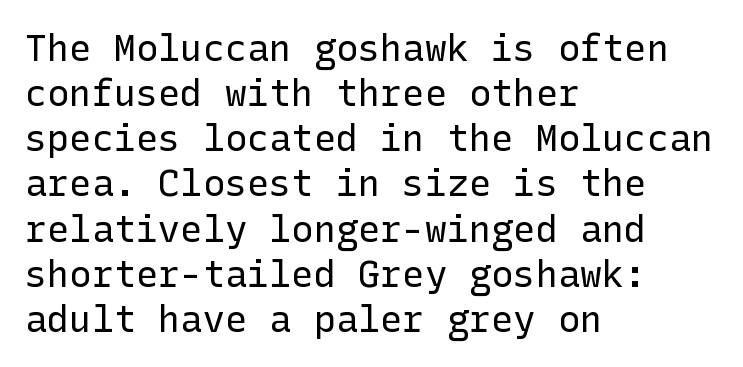
Q: Is the text bold? A: No.
Q: Is the text italic (slanted)? A: No, it is upright.
Q: Is the typeface a serif or a sans-serif typeface? A: Sans-serif.
Q: Is the text underlined? A: No.
Q: How is the paragraph aligned? A: Left-aligned.
Q: Is the spacing between letters normal or unusually wide? A: Normal.
Q: Width (condensed, normal, or wide)? A: Normal.
Q: Stroke contrast? A: Low.
Q: x-height? A: Medium.
